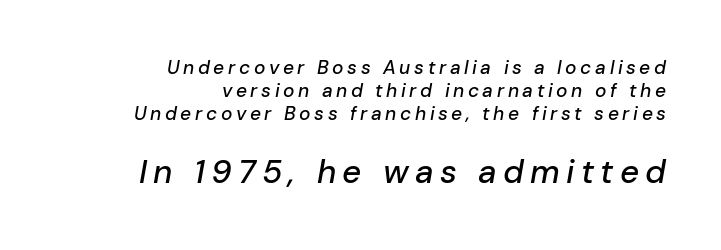
The image shows 33 px text type, italic (leaning right); set right-aligned, line spacing 1.21x, not underlined; the second (bottom) block is 1.74x larger; low stroke contrast and a medium x-height.
